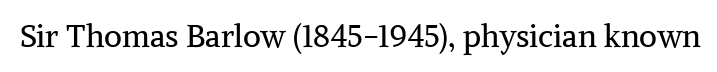
{"serif": "yes", "italic": "no", "bold": "no", "weight": "regular", "width": "normal", "stroke_contrast": "medium", "x_height": "medium", "monospaced": "no", "underline": "no", "letter_spacing": "normal", "letter_spacing_em": 0.0, "glyph_px": 31}
